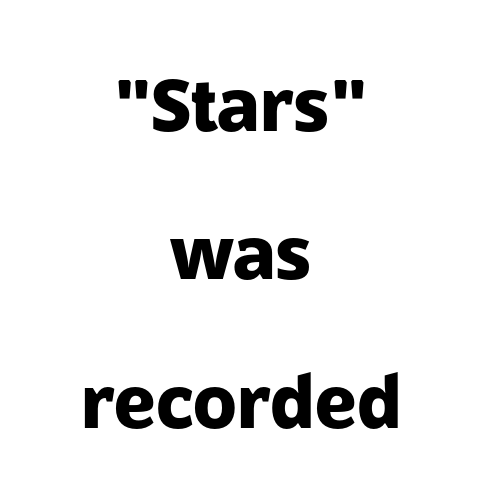
Bare-footed words on every line. The setting favours the middle, as headings and verse often do. No italicization has been applied; the sample stays upright. Nothing sits at the stroke ends, so this counts as sans-serif.
